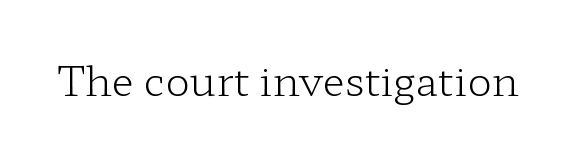
{"serif": "yes", "italic": "no", "bold": "no", "weight": "light", "width": "wide", "stroke_contrast": "low", "x_height": "medium", "monospaced": "no", "underline": "no", "letter_spacing": "normal", "letter_spacing_em": 0.0, "glyph_px": 41}
